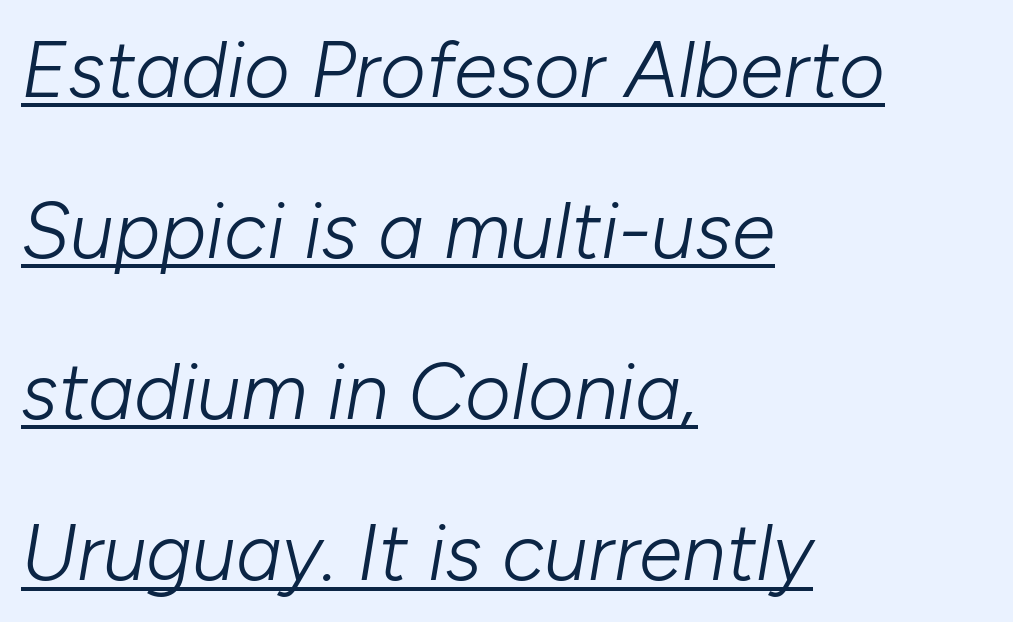
The leading is generous, giving the passage an open texture. Every word sits above its own underline. Italic: yes, the glyphs are oblique. These lines keep a tight, regular rhythm from letter to letter. Think standard paragraph weight, or any step lighter than that. The rendering uses natural spacing where letterforms have individual widths.
